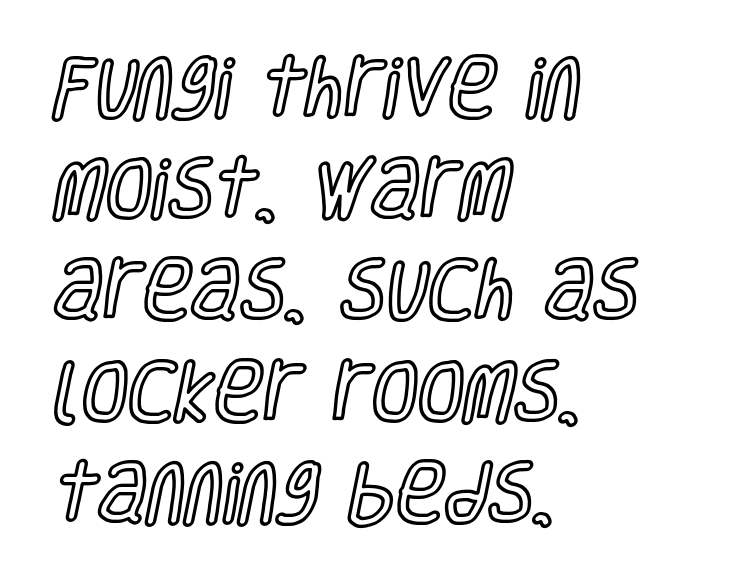
Q: Is the text italic (slanted)? A: Yes.
Q: Is the text underlined? A: No.
Q: How is the paragraph aligned? A: Left-aligned.
Q: Is the spacing between letters normal or unusually wide? A: Normal.
Q: Is the spacing between lines tight, normal or loose? A: Normal.
Q: Width (condensed, normal, or wide)? A: Condensed.
Q: x-height? A: Large.
Q: Monospaced? A: No.
